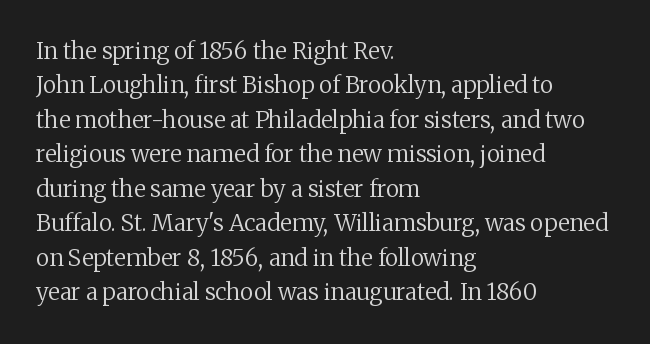
Q: Is the text bold? A: No.
Q: Is the text italic (slanted)? A: No, it is upright.
Q: Is the text underlined? A: No.
Q: How is the paragraph aligned? A: Left-aligned.
Q: Is the spacing between letters normal or unusually wide? A: Normal.
Q: Is the spacing between lines tight, normal or loose? A: Normal.
